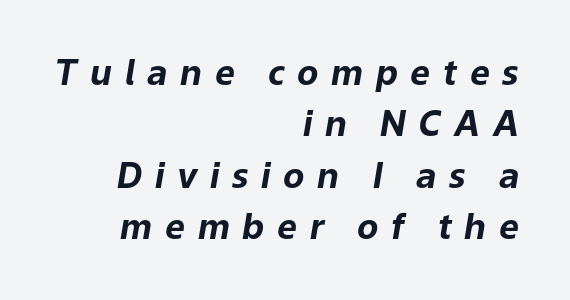
Q: Is the text bold? A: Yes.
Q: Is the text italic (slanted)? A: Yes, it leans right by about 9 degrees.
Q: Is the text underlined? A: No.
Q: How is the paragraph aligned? A: Right-aligned.
Q: Is the spacing between letters normal or unusually wide? A: Unusually wide.
Q: Is the spacing between lines tight, normal or loose? A: Normal.
Q: Width (condensed, normal, or wide)? A: Normal.
Q: Stroke contrast? A: Low.
Q: x-height? A: Medium.
Q: Monospaced? A: No.
